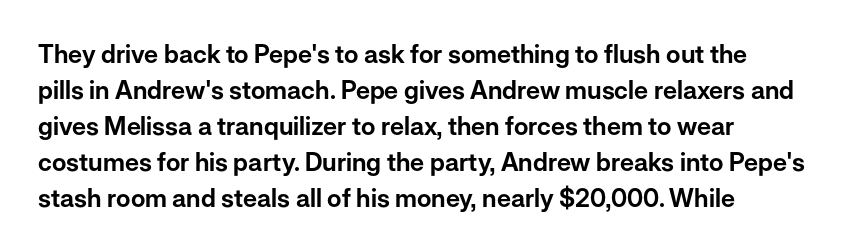
{"italic": "no", "underline": "no", "align": "left", "line_spacing": "normal", "line_spacing_ratio": 1.44, "letter_spacing": "normal", "letter_spacing_em": 0.0, "glyph_px": 25}
